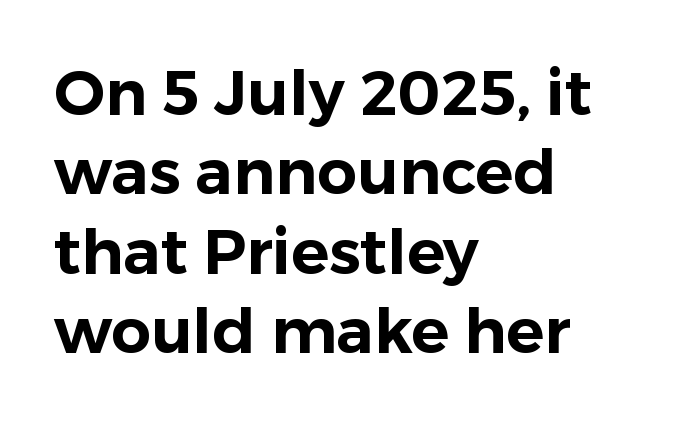
The image shows 63 px sans-serif type, upright; set left-aligned, normal line spacing (1.26x), normal letter spacing, not underlined; low stroke contrast and a medium x-height.
